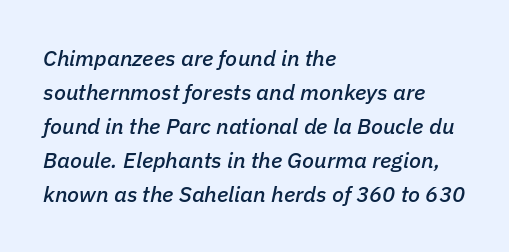
The words here are not underlined. Notice how the stems are inclined rather than vertical — that's the hallmark of italics. There is no visible air inserted between adjacent glyphs. Is the block centered? No — it sits flush against the left margin. How would I describe the line gaps? Plain and ordinary.
